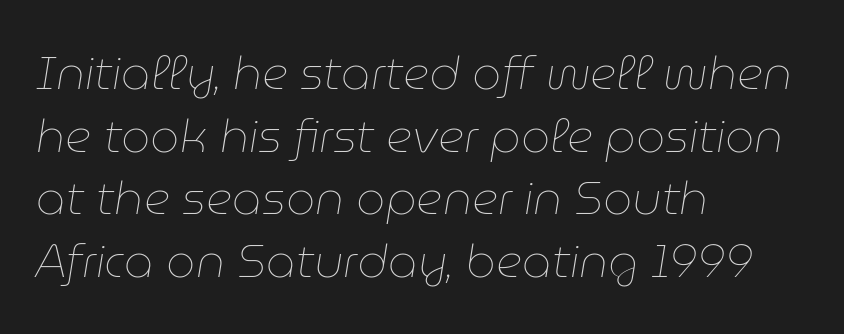
Q: Is the text bold? A: No.
Q: Is the text italic (slanted)? A: Yes, it leans right by about 9 degrees.
Q: Is the text underlined? A: No.
Q: How is the paragraph aligned? A: Left-aligned.
Q: Is the spacing between letters normal or unusually wide? A: Normal.
Q: Is the spacing between lines tight, normal or loose? A: Normal.
Q: Width (condensed, normal, or wide)? A: Normal.
Q: Stroke contrast? A: Low.
Q: x-height? A: Medium.
Q: Monospaced? A: No.
